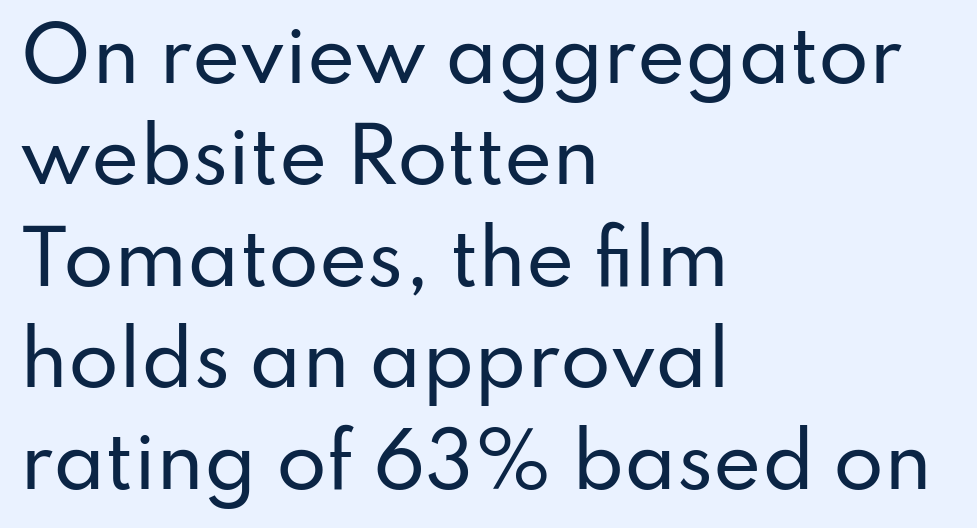
{"serif": "no", "italic": "no", "width": "normal", "stroke_contrast": "low", "x_height": "small", "monospaced": "no", "underline": "no", "align": "left", "line_spacing": "normal", "line_spacing_ratio": 1.39, "letter_spacing": "normal", "letter_spacing_em": 0.0, "glyph_px": 73}
